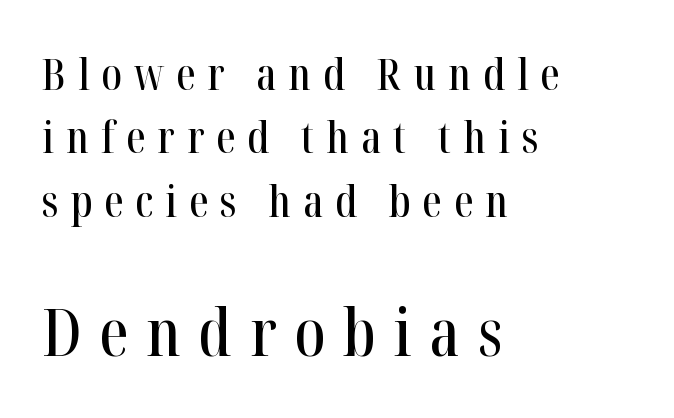
{"serif": "yes", "italic": "no", "width": "condensed", "stroke_contrast": "high", "x_height": "medium", "monospaced": "no", "underline": "no", "align": "left", "line_spacing": "normal", "line_spacing_ratio": 1.44, "letter_spacing": "wide", "letter_spacing_em": 0.27, "larger_block": "second", "size_ratio": 1.5, "glyph_px": 66}
